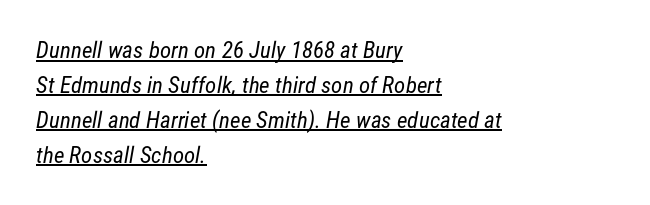
{"bold": "no", "underline": "yes", "align": "left", "line_spacing": "normal", "line_spacing_ratio": 1.52, "letter_spacing": "normal", "letter_spacing_em": 0.0, "glyph_px": 23}
